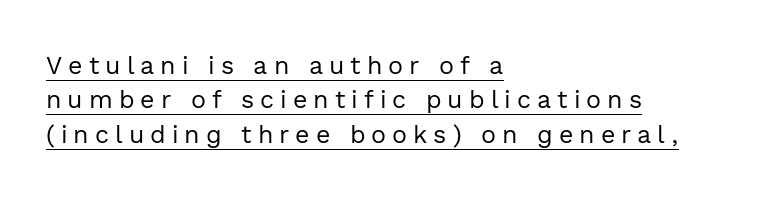
{"italic": "no", "bold": "no", "underline": "yes", "align": "left", "line_spacing": "normal", "line_spacing_ratio": 1.38, "letter_spacing": "wide", "letter_spacing_em": 0.24, "glyph_px": 25}
